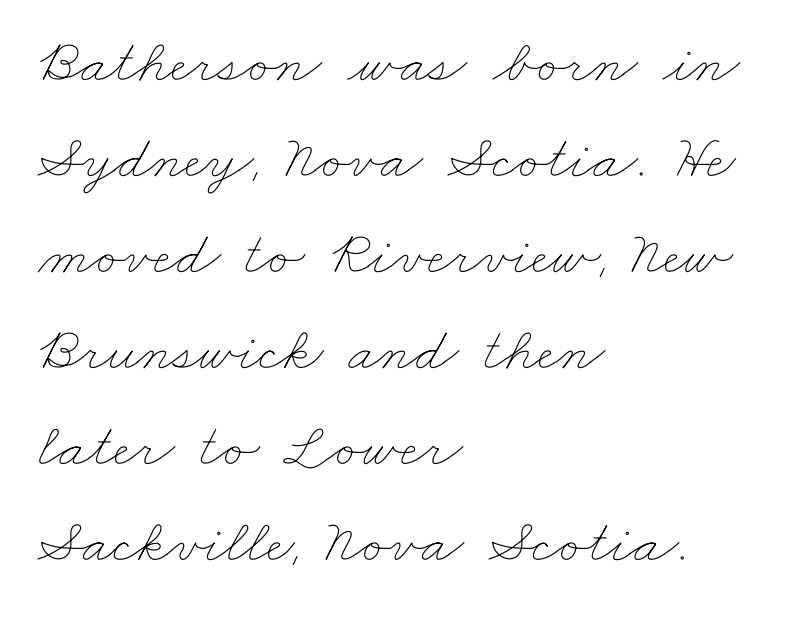
{"bold": "no", "weight": "thin", "width": "wide", "stroke_contrast": "low", "x_height": "small", "monospaced": "no", "underline": "no", "align": "left", "line_spacing": "normal", "line_spacing_ratio": 1.55, "letter_spacing": "normal", "letter_spacing_em": 0.0, "glyph_px": 62}
